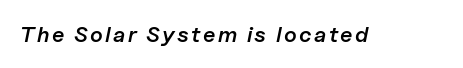
{"italic": "yes", "lean": "right", "slant_degrees": 11, "bold": "semi", "underline": "no", "glyph_px": 22}
